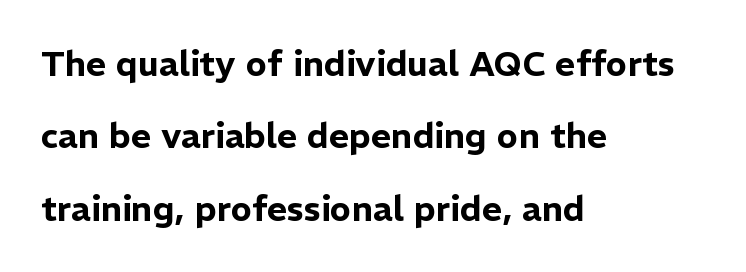
Q: Is the text italic (slanted)? A: No, it is upright.
Q: Is the typeface a serif or a sans-serif typeface? A: Sans-serif.
Q: Is the text underlined? A: No.
Q: How is the paragraph aligned? A: Left-aligned.
Q: Is the spacing between letters normal or unusually wide? A: Normal.
Q: Is the spacing between lines tight, normal or loose? A: Loose.
Q: Width (condensed, normal, or wide)? A: Normal.
Q: Stroke contrast? A: Low.
Q: x-height? A: Medium.
Q: Monospaced? A: No.
